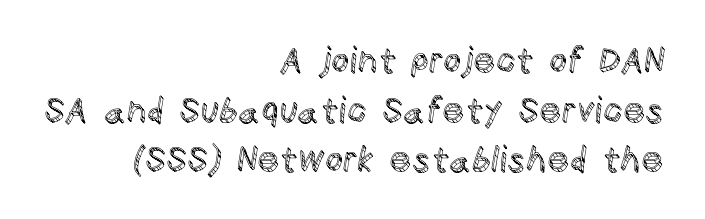
{"width": "normal", "x_height": "large", "monospaced": "no", "underline": "no", "align": "right", "line_spacing": "normal", "line_spacing_ratio": 1.42, "letter_spacing": "normal", "letter_spacing_em": 0.0, "glyph_px": 35}
